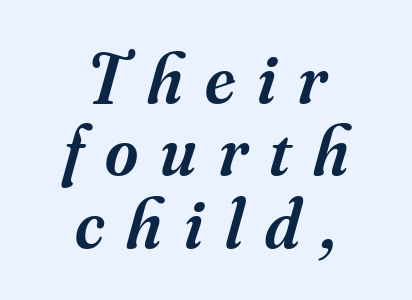
{"serif": "yes", "italic": "yes", "lean": "right", "slant_degrees": 16, "bold": "semi", "weight": "semibold", "width": "normal", "stroke_contrast": "medium", "x_height": "small", "monospaced": "no", "underline": "no", "align": "center", "line_spacing": "tight", "line_spacing_ratio": 1.02, "letter_spacing": "wide", "letter_spacing_em": 0.31, "glyph_px": 71}
